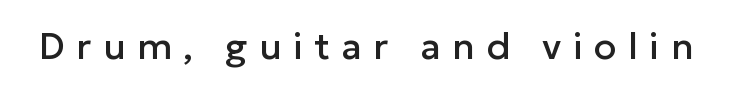
A bare baseline throughout the passage. Upright lettering throughout. Are there feet on the stems? There aren't — it's a sans. The gaps between neighbouring characters are conspicuously large.
